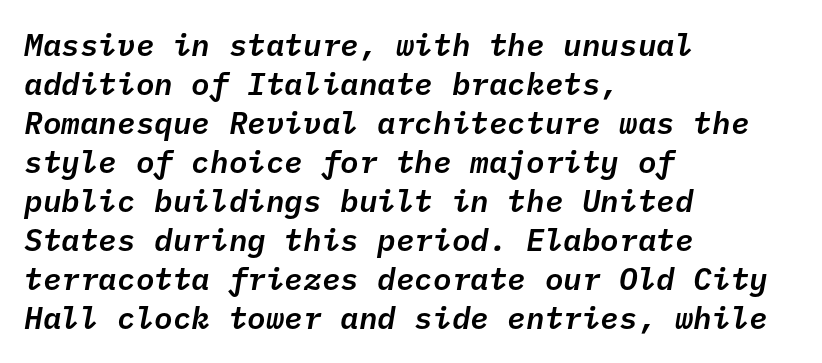
{"italic": "yes", "lean": "right", "slant_degrees": 10, "width": "normal", "stroke_contrast": "low", "x_height": "medium", "monospaced": "yes", "underline": "no", "align": "left", "line_spacing": "normal", "line_spacing_ratio": 1.26, "letter_spacing": "normal", "letter_spacing_em": 0.0, "glyph_px": 31}
